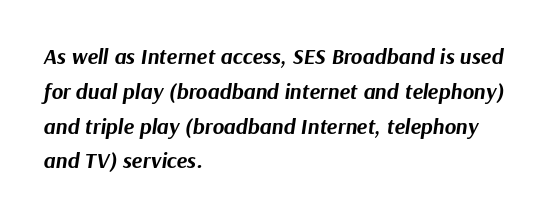
{"italic": "yes", "lean": "right", "slant_degrees": 9, "bold": "yes", "underline": "no", "align": "left", "line_spacing": "normal", "line_spacing_ratio": 1.58, "letter_spacing": "normal", "letter_spacing_em": 0.0, "glyph_px": 22}
